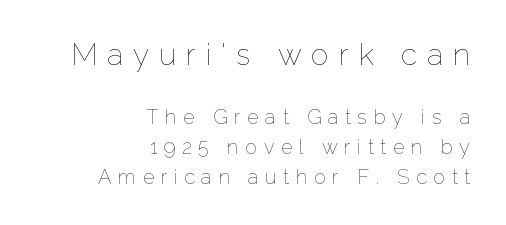
Q: Is the text bold? A: No.
Q: Is the text italic (slanted)? A: No, it is upright.
Q: Is the text underlined? A: No.
Q: How is the paragraph aligned? A: Right-aligned.
Q: Is the spacing between letters normal or unusually wide? A: Unusually wide.
Q: Is the spacing between lines tight, normal or loose? A: Normal.
Q: Which block of text is set in a larger size, the first (top) or the second (bottom)? A: The first (top) one.
Q: Width (condensed, normal, or wide)? A: Normal.
Q: Stroke contrast? A: Low.
Q: x-height? A: Medium.
Q: Monospaced? A: No.
